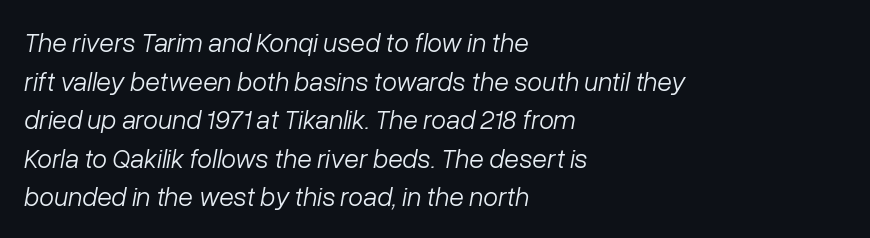
{"italic": "yes", "lean": "right", "slant_degrees": 10, "bold": "no", "underline": "no", "align": "left", "line_spacing": "normal", "line_spacing_ratio": 1.43, "letter_spacing": "normal", "letter_spacing_em": 0.0, "glyph_px": 27}
